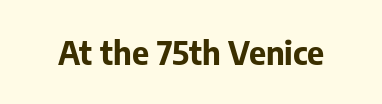
Q: Is the text bold? A: Yes.
Q: Is the text italic (slanted)? A: No, it is upright.
Q: Is the typeface a serif or a sans-serif typeface? A: Sans-serif.
Q: Is the text underlined? A: No.
Q: Is the spacing between letters normal or unusually wide? A: Normal.
Q: Width (condensed, normal, or wide)? A: Normal.
Q: Stroke contrast? A: Low.
Q: x-height? A: Medium.
Q: Monospaced? A: No.
